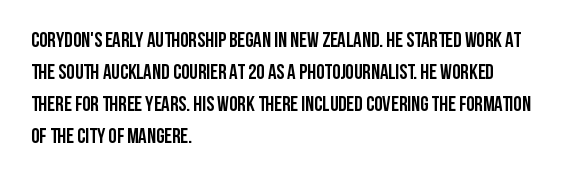
Q: Is the text bold? A: Yes.
Q: Is the text italic (slanted)? A: No, it is upright.
Q: Is the text underlined? A: No.
Q: How is the paragraph aligned? A: Left-aligned.
Q: Is the spacing between letters normal or unusually wide? A: Normal.
Q: Is the spacing between lines tight, normal or loose? A: Normal.
